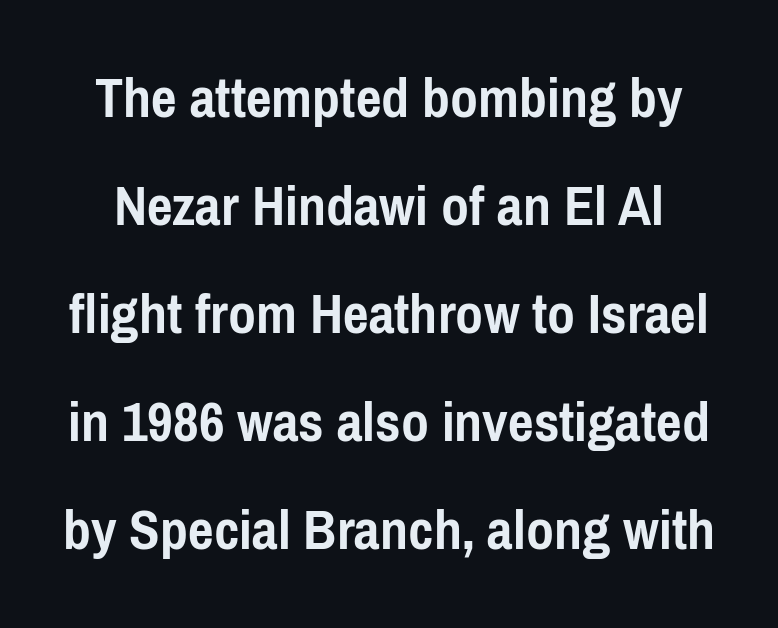
The letters advance in unequal steps, a hallmark of proportional type. These lines keep a tight, regular rhythm from letter to letter. Classification — sans serif. Is the type bold? Yes — the strokes are clearly thick and heavy. Does the lettering tilt? It doesn't — this is upright. Glance below the letters and you will spot only blank space.
